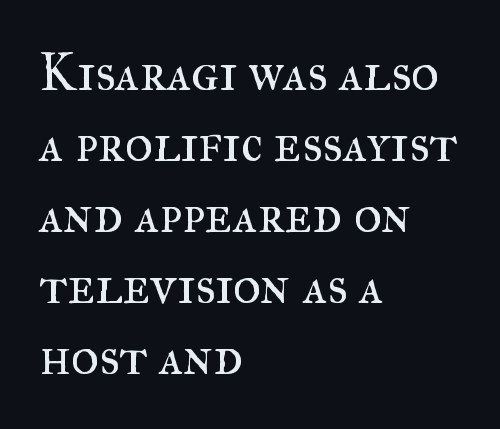
Q: Is the text bold? A: No.
Q: Is the text italic (slanted)? A: No, it is upright.
Q: Is the typeface a serif or a sans-serif typeface? A: Serif.
Q: Is the text underlined? A: No.
Q: How is the paragraph aligned? A: Left-aligned.
Q: Is the spacing between letters normal or unusually wide? A: Normal.
Q: Is the spacing between lines tight, normal or loose? A: Normal.
Q: Width (condensed, normal, or wide)? A: Normal.
Q: Stroke contrast? A: Medium.
Q: x-height? A: Small.
Q: Monospaced? A: No.
